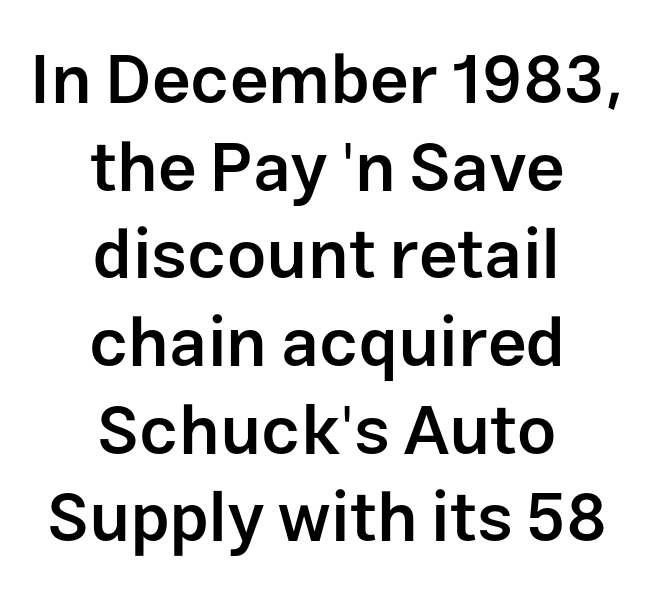
{"serif": "no", "italic": "no", "bold": "semi", "weight": "semibold", "width": "normal", "stroke_contrast": "low", "x_height": "medium", "monospaced": "no", "underline": "no", "align": "center", "line_spacing": "normal", "line_spacing_ratio": 1.27, "letter_spacing": "normal", "letter_spacing_em": 0.0, "glyph_px": 69}
